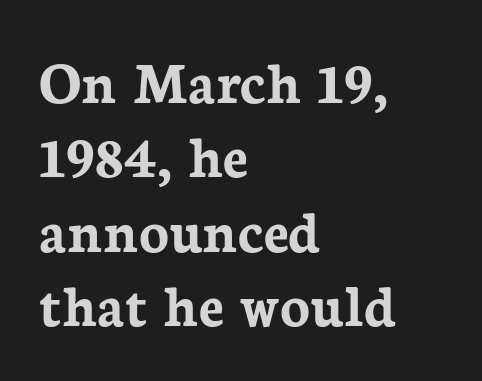
A typesetter would mark this as roman, not italic. The face used here is proportionally spaced, like ordinary book or web type. The font family rendered here belongs to the serif group. Strokes here are thick enough to call this a true bold. The rendering keeps characters at their native spacing. A bare baseline throughout the passage.
